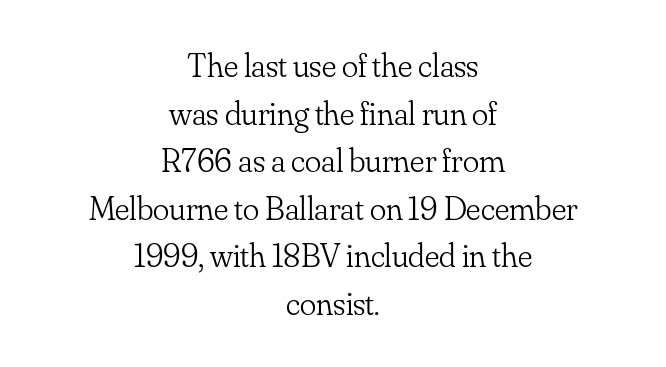
The image shows 34 px light serif type, upright; set centered, normal line spacing (1.4x), normal letter spacing, not underlined; low stroke contrast and a small x-height.
